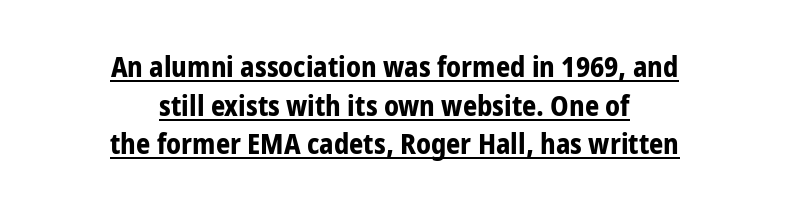
In terms of weight, the rendering is a true, heavy bold. Caption: lettering with a line underneath. A typesetter would call this proportional, since set widths differ per character. Each word holds together tightly as a unit, with standard inter-letter gaps. The passage shown is typeset with a sans-serif family.
